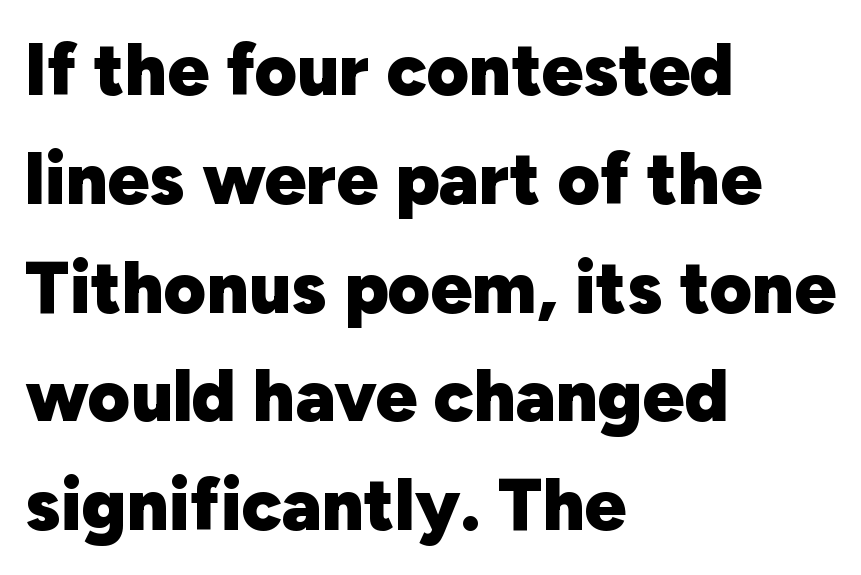
Q: Is the text bold? A: Yes.
Q: Is the text italic (slanted)? A: No, it is upright.
Q: Is the typeface a serif or a sans-serif typeface? A: Sans-serif.
Q: Is the text underlined? A: No.
Q: How is the paragraph aligned? A: Left-aligned.
Q: Is the spacing between letters normal or unusually wide? A: Normal.
Q: Is the spacing between lines tight, normal or loose? A: Normal.
Q: Width (condensed, normal, or wide)? A: Normal.
Q: Stroke contrast? A: Low.
Q: x-height? A: Medium.
Q: Monospaced? A: No.
